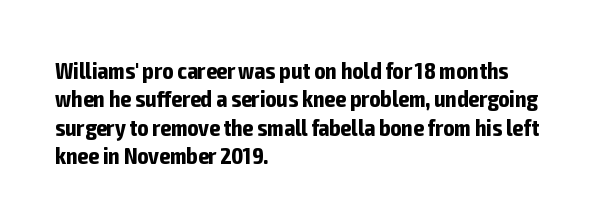
The image shows 23 px bold type, upright; set left-aligned, line spacing 1.23x, normal letter spacing, not underlined.
